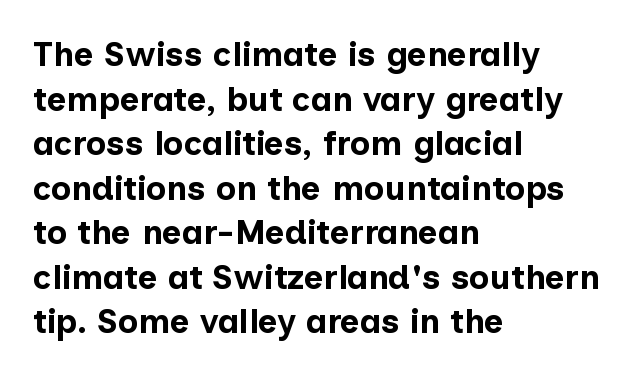
Q: Is the text bold? A: Yes.
Q: Is the text italic (slanted)? A: No, it is upright.
Q: Is the typeface a serif or a sans-serif typeface? A: Sans-serif.
Q: Is the text underlined? A: No.
Q: How is the paragraph aligned? A: Left-aligned.
Q: Is the spacing between letters normal or unusually wide? A: Normal.
Q: Is the spacing between lines tight, normal or loose? A: Normal.
Q: Width (condensed, normal, or wide)? A: Normal.
Q: Stroke contrast? A: Low.
Q: x-height? A: Medium.
Q: Monospaced? A: No.
